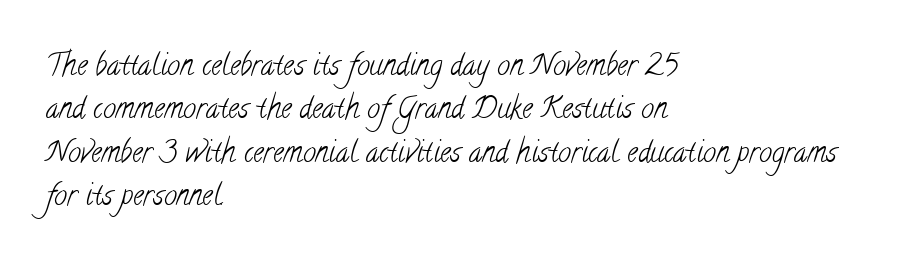
{"bold": "no", "weight": "light", "width": "condensed", "stroke_contrast": "low", "x_height": "small", "monospaced": "no", "underline": "no", "align": "left", "line_spacing": "normal", "line_spacing_ratio": 1.5, "letter_spacing": "normal", "letter_spacing_em": 0.0, "glyph_px": 29}
